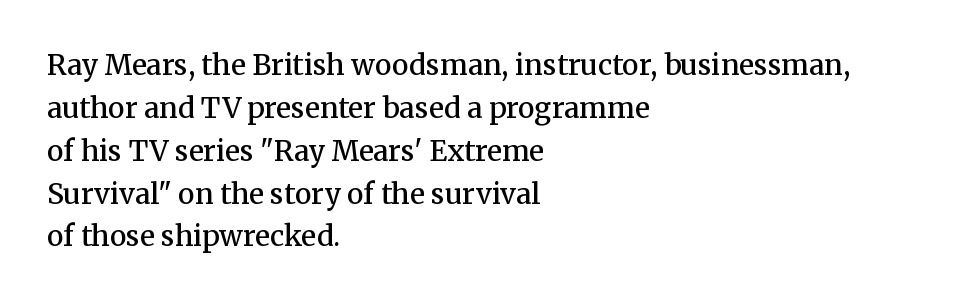
{"serif": "yes", "italic": "no", "bold": "semi", "weight": "semibold", "width": "normal", "stroke_contrast": "medium", "x_height": "medium", "monospaced": "no", "underline": "no", "align": "left", "line_spacing": "normal", "line_spacing_ratio": 1.53, "letter_spacing": "normal", "letter_spacing_em": 0.0, "glyph_px": 28}
